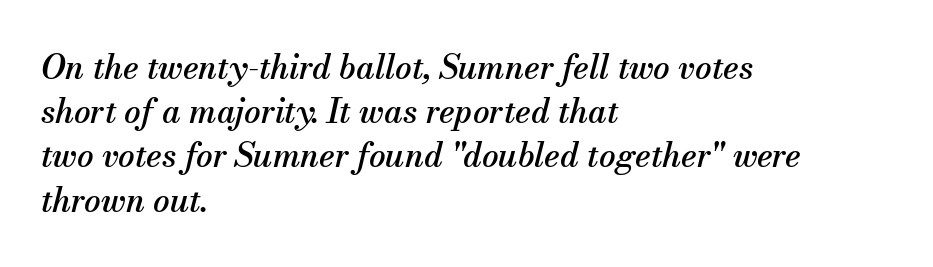
Q: Is the text italic (slanted)? A: Yes, it leans right by about 13 degrees.
Q: Is the typeface a serif or a sans-serif typeface? A: Serif.
Q: Is the text underlined? A: No.
Q: How is the paragraph aligned? A: Left-aligned.
Q: Is the spacing between letters normal or unusually wide? A: Normal.
Q: Is the spacing between lines tight, normal or loose? A: Normal.
Q: Width (condensed, normal, or wide)? A: Normal.
Q: Stroke contrast? A: Medium.
Q: x-height? A: Small.
Q: Monospaced? A: No.
